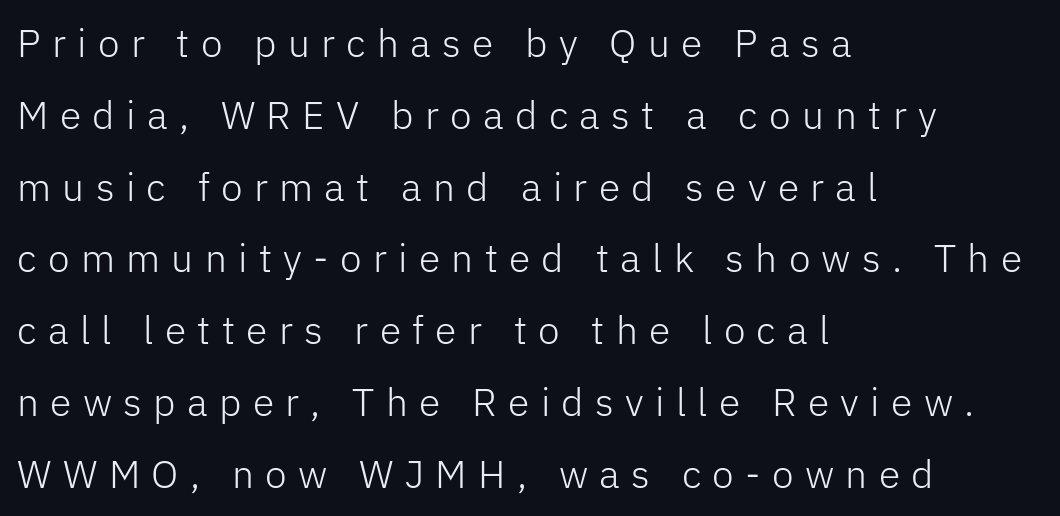
Posture: vertical. Check where the strokes stop: nothing finishes them off — pure sans. No chunkiness to these letters — they're not bold. The text block is weighted toward the left margin, trailing off unevenly rightward. Think of a printed novel: that variable character pitch is what you see here.
